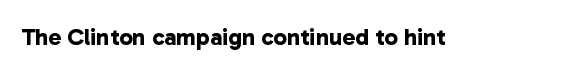
Q: Is the text bold? A: Yes.
Q: Is the text underlined? A: No.
Q: Is the spacing between letters normal or unusually wide? A: Normal.
